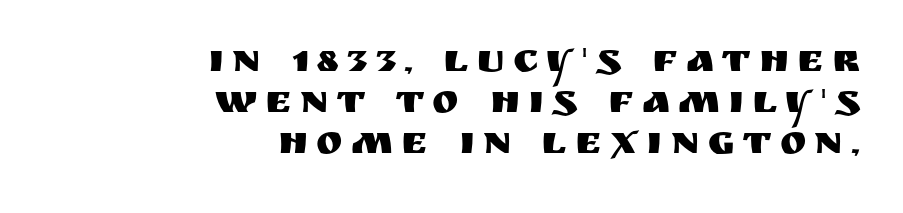
{"serif": "no", "italic": "no", "width": "normal", "stroke_contrast": "medium", "x_height": "large", "monospaced": "no", "underline": "no", "align": "right", "line_spacing": "tight", "line_spacing_ratio": 1.03, "letter_spacing": "wide", "letter_spacing_em": 0.21, "glyph_px": 40}
